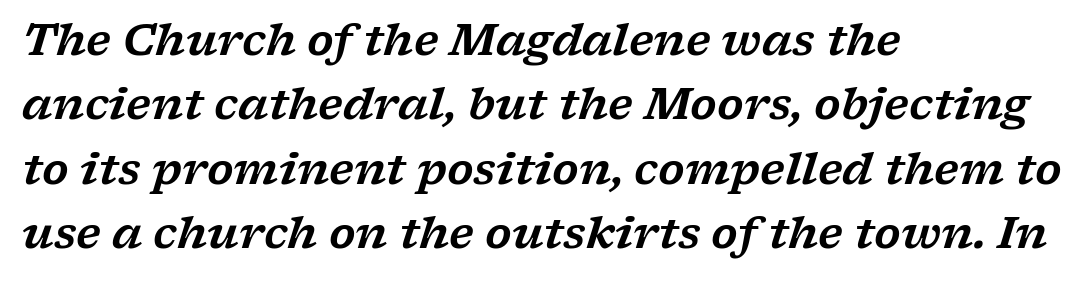
The image shows 43 px wide serif type, italic (leaning right); set left-aligned, normal line spacing (1.5x), normal letter spacing, not underlined; low stroke contrast and a medium x-height.
